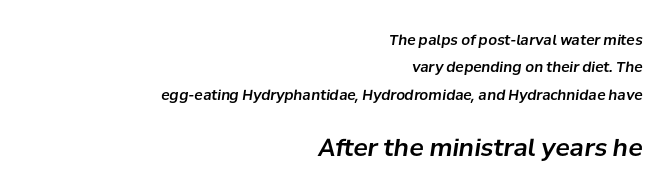
The image shows 24 px text type, italic (leaning right); set right-aligned, loose line spacing (1.95x), normal letter spacing, not underlined; the second (bottom) block is 1.71x larger.
